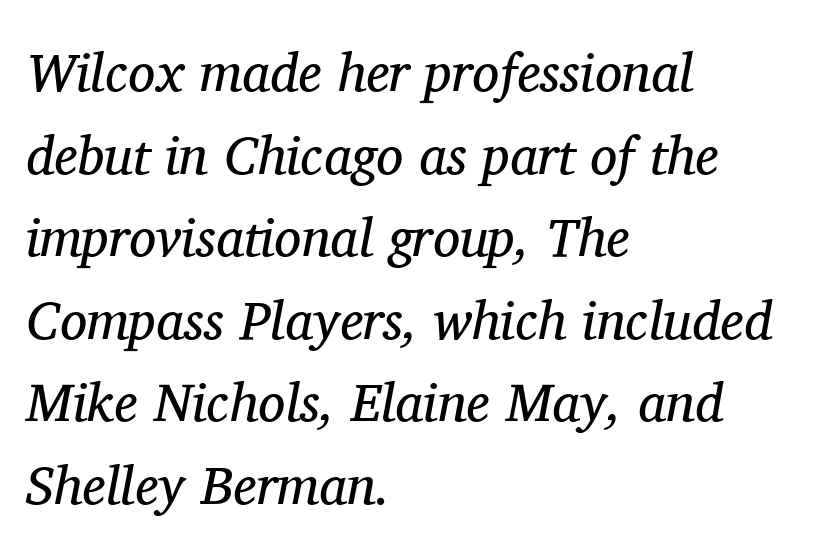
{"serif": "yes", "italic": "yes", "lean": "right", "slant_degrees": 11, "bold": "no", "weight": "regular", "width": "normal", "stroke_contrast": "medium", "x_height": "medium", "monospaced": "no", "underline": "no", "align": "left", "line_spacing": "normal", "line_spacing_ratio": 1.53, "letter_spacing": "normal", "letter_spacing_em": 0.0, "glyph_px": 54}
